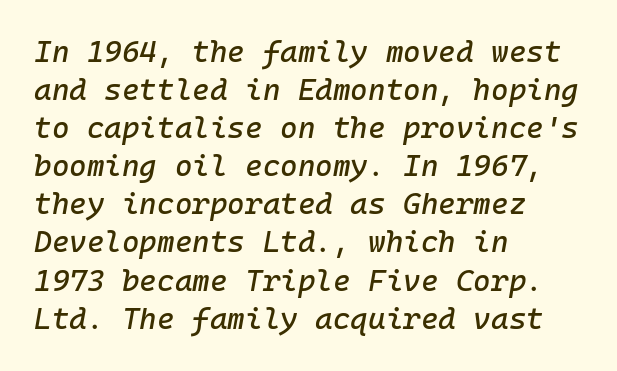
{"italic": "yes", "lean": "right", "slant_degrees": 10, "width": "normal", "stroke_contrast": "low", "x_height": "medium", "monospaced": "yes", "underline": "no", "align": "left", "line_spacing": "normal", "line_spacing_ratio": 1.27, "letter_spacing": "normal", "letter_spacing_em": 0.0, "glyph_px": 30}
